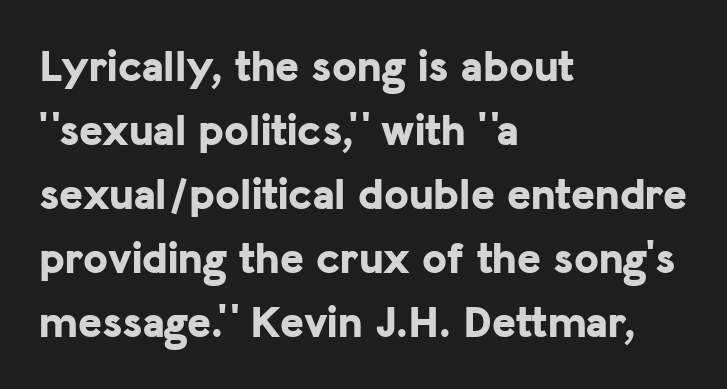
Does the copy run flush right? No — it runs flush left. Underlining? Definitely not there. Is the type bold? Yes — the strokes are clearly thick and heavy. Look at the tracking — it's just the regular setting, nothing added. Posture: straight, roman, zero tilt.
